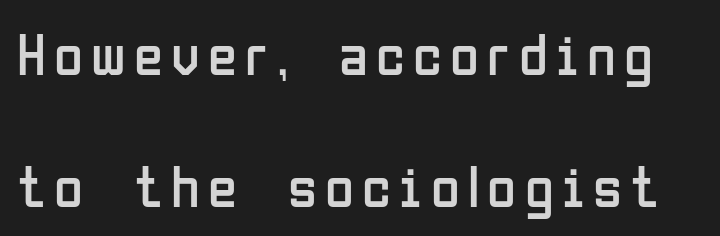
The image shows 59 px regular-weight, condensed sans-serif type, upright; set loose line spacing (2.23x), not underlined; low stroke contrast and a medium x-height.
